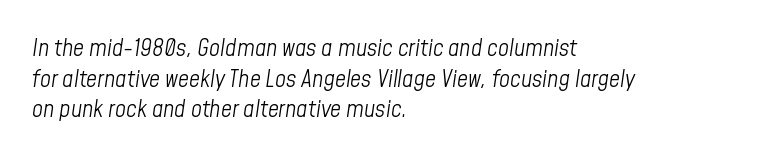
{"italic": "yes", "lean": "right", "slant_degrees": 8, "bold": "no", "underline": "no", "align": "left", "line_spacing": "normal", "line_spacing_ratio": 1.28, "letter_spacing": "normal", "letter_spacing_em": 0.0, "glyph_px": 24}
